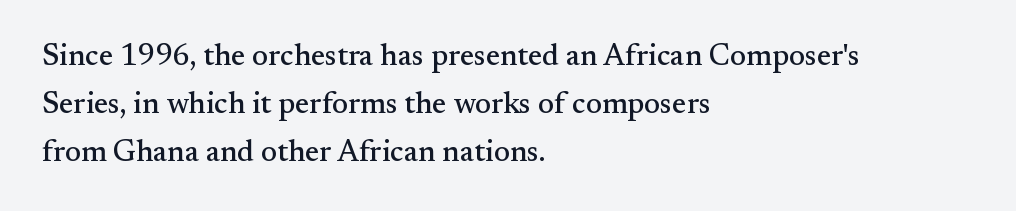
{"serif": "yes", "italic": "no", "width": "normal", "stroke_contrast": "medium", "x_height": "small", "monospaced": "no", "underline": "no", "align": "left", "line_spacing": "normal", "line_spacing_ratio": 1.6, "letter_spacing": "normal", "letter_spacing_em": 0.0, "glyph_px": 30}
